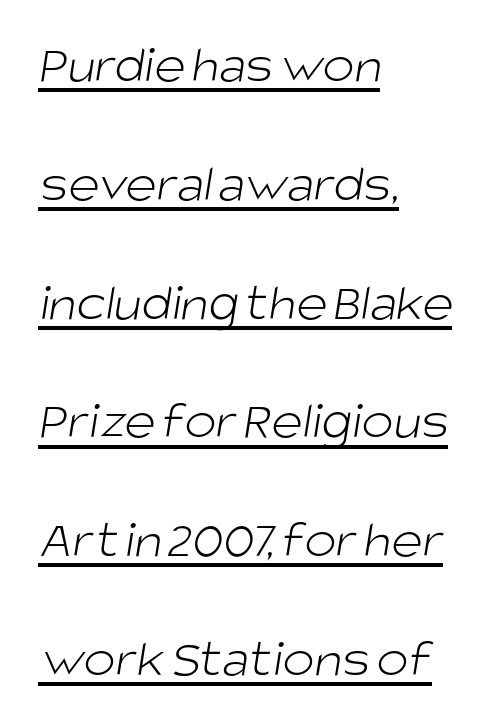
Q: Is the text bold? A: No.
Q: Is the typeface a serif or a sans-serif typeface? A: Sans-serif.
Q: Is the text underlined? A: Yes.
Q: How is the paragraph aligned? A: Left-aligned.
Q: Is the spacing between letters normal or unusually wide? A: Normal.
Q: Is the spacing between lines tight, normal or loose? A: Loose.
Q: Width (condensed, normal, or wide)? A: Normal.
Q: Stroke contrast? A: Low.
Q: x-height? A: Large.
Q: Monospaced? A: No.
